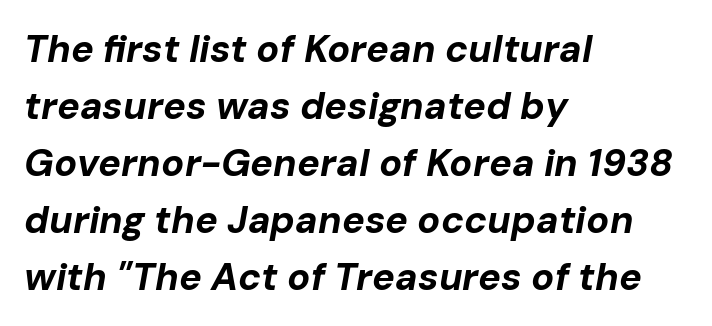
The image shows 38 px bold type, italic (leaning right); set left-aligned, normal line spacing (1.5x), normal letter spacing, not underlined; low stroke contrast and a medium x-height.
